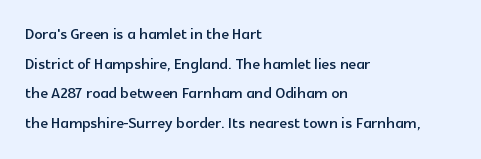
The image shows 20 px text type, upright; set left-aligned, normal line spacing (1.48x), normal letter spacing, not underlined.
